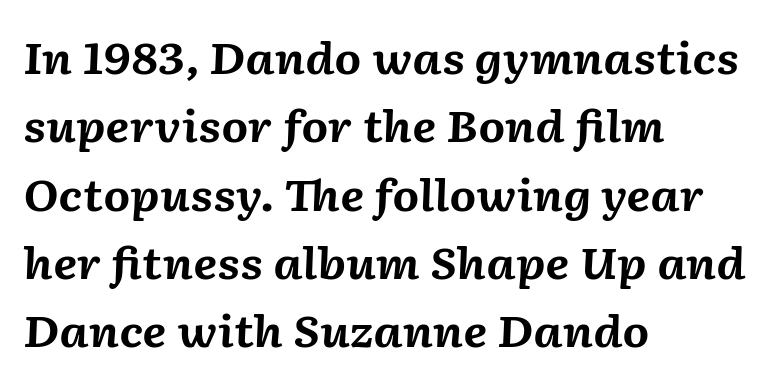
On the weight axis this lands at bold, roughly 700. These lines are rendered in a variable-pitch font. The string is rendered with underlining switched off. What stands out about the letter spacing? Nothing — it is the standard amount. The typography opts for an oblique posture over an upright one.
